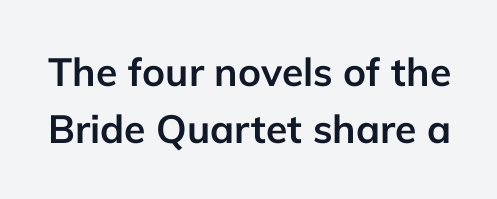
Quick note: interline space is typical. You can tell it's not italic because the verticals are truly vertical. The letters carry no serifs — their stems end cleanly without finishing strokes. The face used here is rendered with its standard letterfit. Beneath every word, the page is bare.
